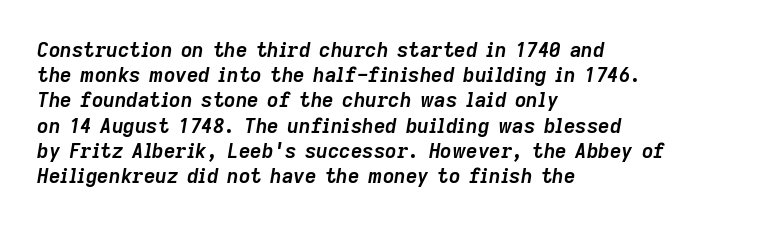
Q: Is the text bold? A: Yes.
Q: Is the text italic (slanted)? A: Yes, it leans right by about 9 degrees.
Q: Is the text underlined? A: No.
Q: How is the paragraph aligned? A: Left-aligned.
Q: Is the spacing between letters normal or unusually wide? A: Normal.
Q: Is the spacing between lines tight, normal or loose? A: Normal.
